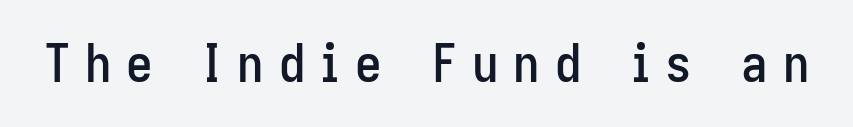
Varying glyph widths throughout — classic text-font behaviour. The space beneath each line is pristine and unruled. Letter spacing: wide. Serif or sans? Sans — the stroke terminals are bare. Nope, not italic — everything's standing straight.
